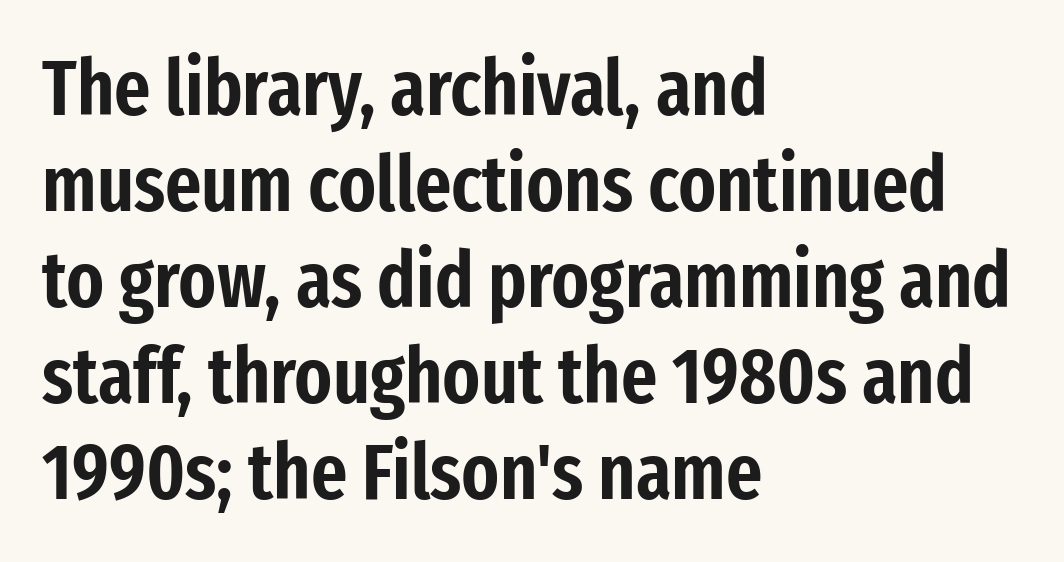
{"serif": "no", "italic": "no", "width": "condensed", "stroke_contrast": "low", "x_height": "medium", "monospaced": "no", "underline": "no", "align": "left", "line_spacing_ratio": 1.23, "letter_spacing": "normal", "letter_spacing_em": 0.0, "glyph_px": 78}
